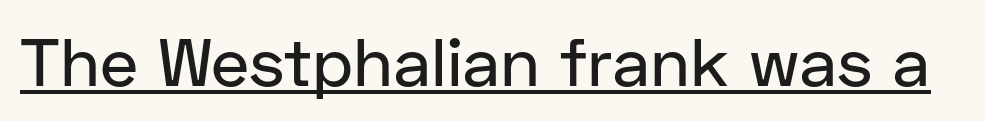
{"serif": "no", "italic": "no", "width": "normal", "stroke_contrast": "low", "x_height": "medium", "monospaced": "no", "underline": "yes", "letter_spacing": "normal", "letter_spacing_em": 0.0, "glyph_px": 67}
